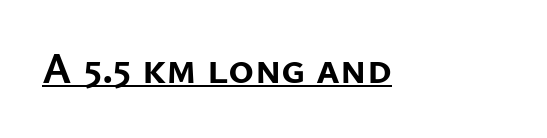
Q: Is the text bold? A: Yes.
Q: Is the text italic (slanted)? A: No, it is upright.
Q: Is the typeface a serif or a sans-serif typeface? A: Sans-serif.
Q: Is the text underlined? A: Yes.
Q: Is the spacing between letters normal or unusually wide? A: Normal.
Q: Width (condensed, normal, or wide)? A: Normal.
Q: Stroke contrast? A: Low.
Q: x-height? A: Medium.
Q: Monospaced? A: No.
